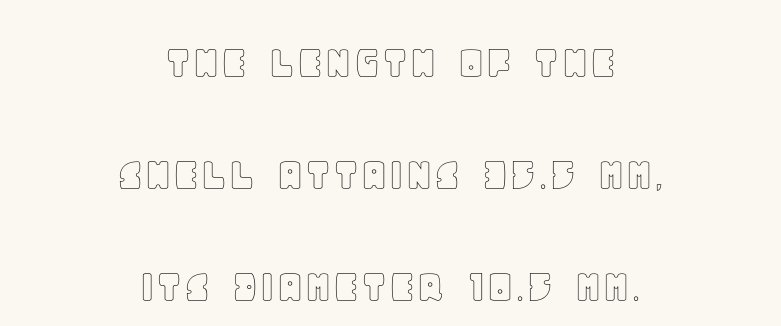
The image shows 49 px text type, upright; set centered, loose line spacing (2.29x), normal letter spacing, not underlined; a large x-height.
